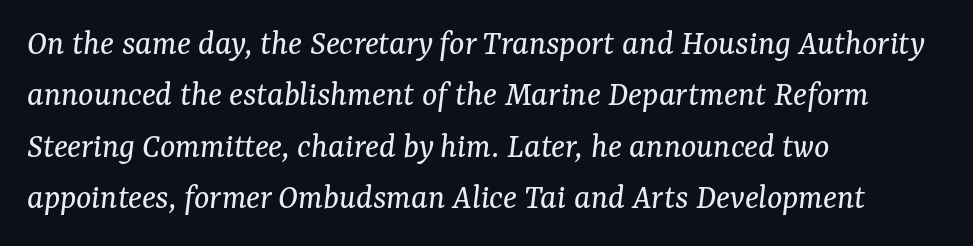
{"serif": "yes", "italic": "yes", "lean": "right", "slant_degrees": 7, "bold": "no", "weight": "regular", "width": "normal", "stroke_contrast": "medium", "x_height": "medium", "monospaced": "no", "underline": "no", "align": "left", "line_spacing": "normal", "line_spacing_ratio": 1.43, "letter_spacing": "normal", "letter_spacing_em": 0.0, "glyph_px": 36}
